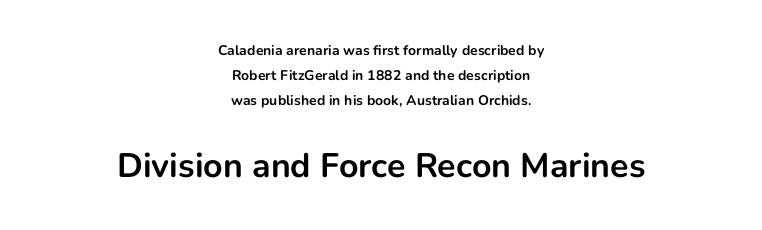
Think of a printed novel: that variable character pitch is what you see here. A roman cut, with each character standing at attention. Top chunk: small. Bottom chunk: large. Note: no serifs on the glyphs. The glyphs have the mass of a bold cut. The text block is weighted toward neither margin, spreading evenly from the middle.
